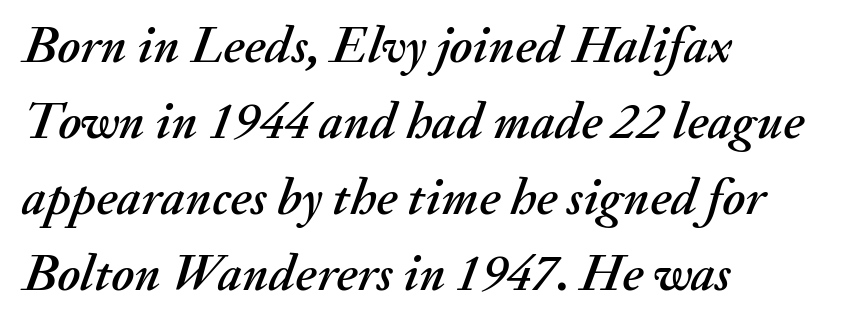
Teacher's note: observe the even left margin — that is flush-left alignment. The face used here has a pronounced slope to its letters. The space directly below the letters is spotless. The passage shown is typed in a proportional face where columns would drift.
